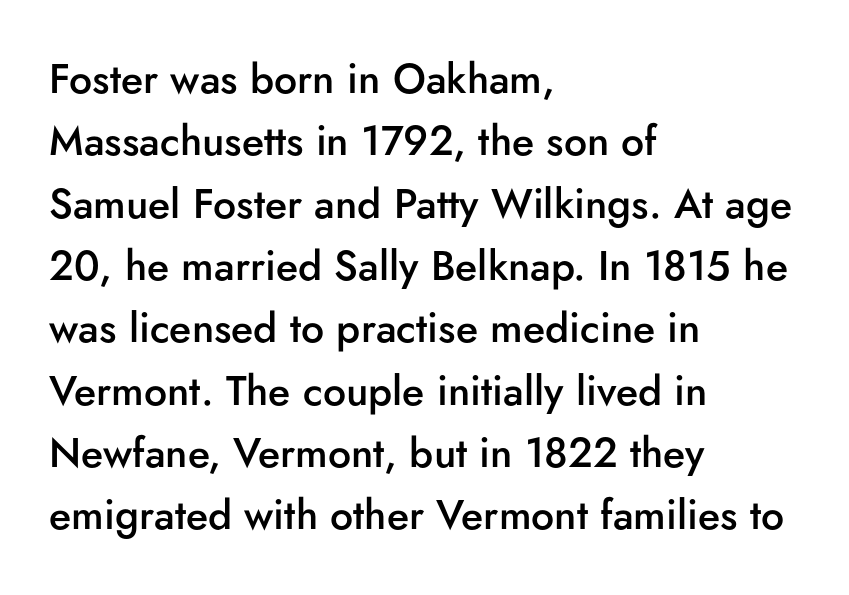
The image shows 41 px semibold sans-serif type, upright; set left-aligned, normal line spacing (1.52x), normal letter spacing, not underlined; low stroke contrast and a small x-height.
